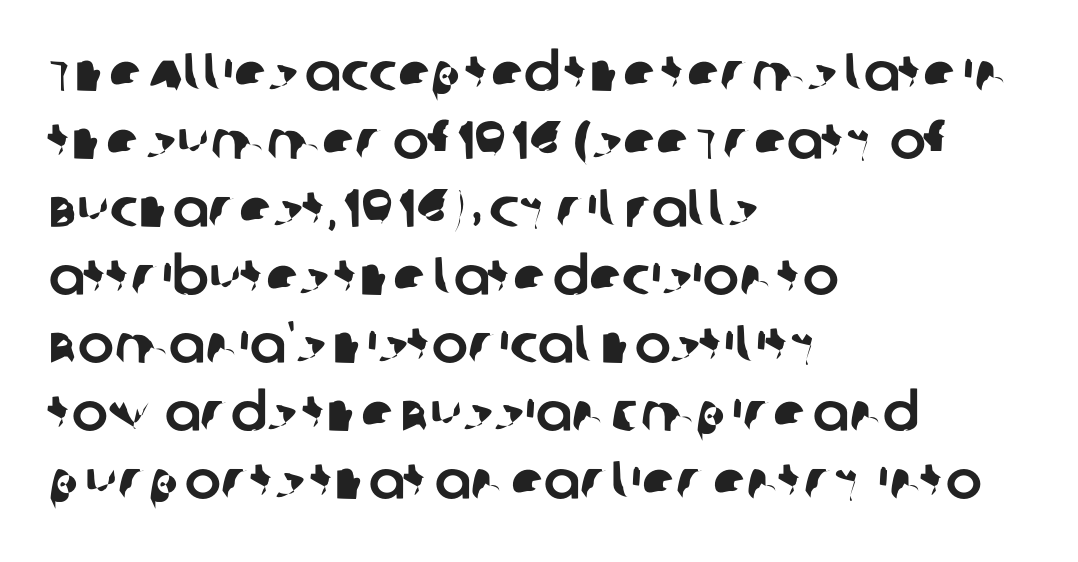
Q: Is the typeface a serif or a sans-serif typeface? A: Sans-serif.
Q: Is the text underlined? A: No.
Q: How is the paragraph aligned? A: Left-aligned.
Q: Is the spacing between letters normal or unusually wide? A: Normal.
Q: Is the spacing between lines tight, normal or loose? A: Normal.
Q: Width (condensed, normal, or wide)? A: Normal.
Q: Stroke contrast? A: Low.
Q: x-height? A: Large.
Q: Monospaced? A: No.
